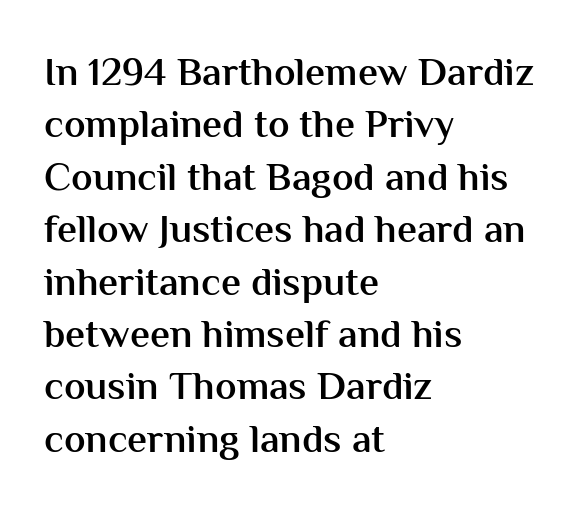
Here the designer chose a conventional face with non-uniform glyph widths. Baseline-to-baseline distance is the conventional proportion of letter height. A bit beefed up — I'd call it semibold rather than bold. Style check: upright. Horizontal alignment here is leftward, the default for most running prose. No feet cap the strokes, marking this as sans-serif type.
